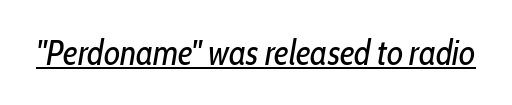
{"italic": "yes", "lean": "right", "slant_degrees": 10, "bold": "no", "weight": "regular", "width": "condensed", "stroke_contrast": "low", "x_height": "medium", "monospaced": "no", "underline": "yes", "letter_spacing": "normal", "letter_spacing_em": 0.0, "glyph_px": 35}
